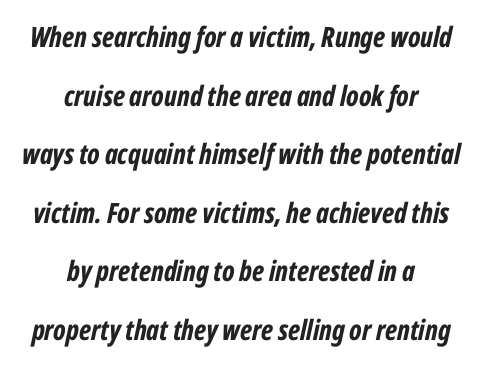
{"italic": "yes", "lean": "right", "slant_degrees": 12, "bold": "yes", "weight": "bold", "width": "condensed", "stroke_contrast": "low", "x_height": "medium", "monospaced": "no", "underline": "no", "align": "center", "line_spacing": "loose", "line_spacing_ratio": 2.09, "letter_spacing": "normal", "letter_spacing_em": 0.0, "glyph_px": 28}
